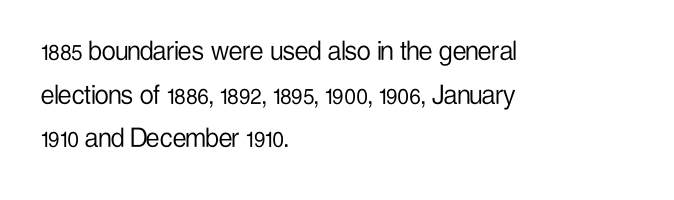
The image shows 31 px light, condensed sans-serif type, upright; set left-aligned, normal line spacing (1.41x), normal letter spacing, not underlined; low stroke contrast and a medium x-height.
